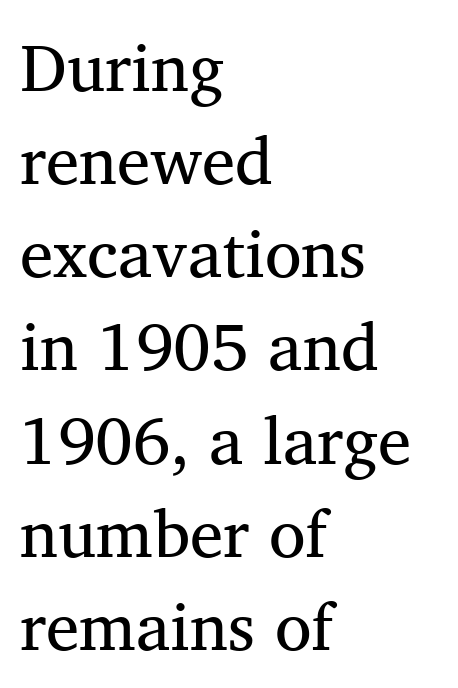
The image shows 67 px serif type; set left-aligned, normal line spacing (1.39x), normal letter spacing, not underlined; medium stroke contrast and a medium x-height.
